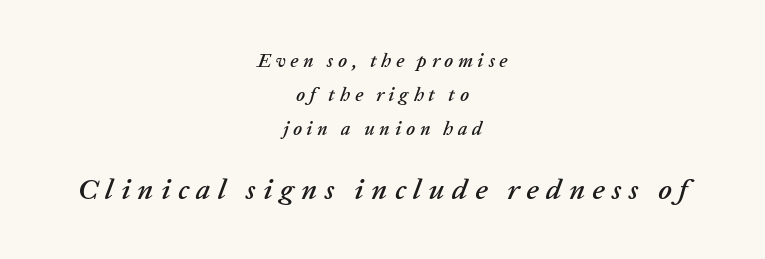
The image shows 29 px text type, italic (leaning right); set centered, line spacing 1.78x, unusually wide letter spacing (+0.25 em), not underlined; the second (bottom) block is 1.53x larger; low stroke contrast and a medium x-height.
